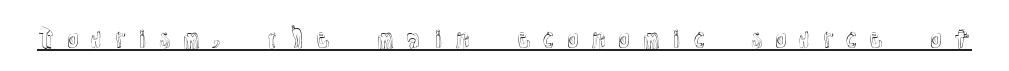
Q: Is the text italic (slanted)? A: No, it is upright.
Q: Is the text underlined? A: Yes.
Q: Is the spacing between letters normal or unusually wide? A: Unusually wide.
